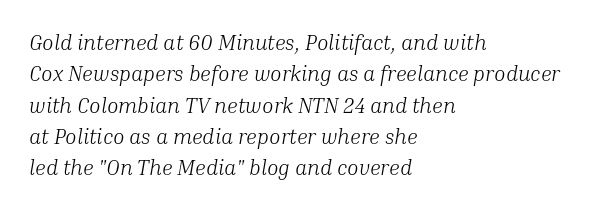
Q: Is the text bold? A: No.
Q: Is the text italic (slanted)? A: Yes, it leans right by about 10 degrees.
Q: Is the text underlined? A: No.
Q: How is the paragraph aligned? A: Left-aligned.
Q: Is the spacing between letters normal or unusually wide? A: Normal.
Q: Is the spacing between lines tight, normal or loose? A: Normal.
